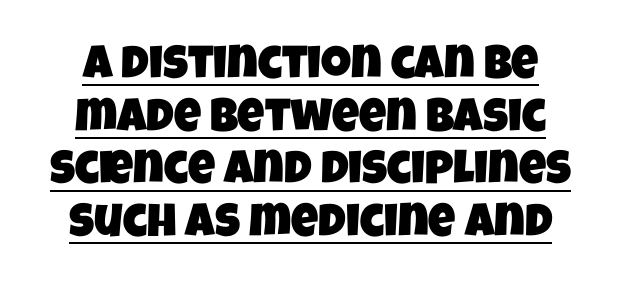
{"serif": "no", "width": "condensed", "stroke_contrast": "low", "x_height": "large", "monospaced": "no", "underline": "yes", "line_spacing": "tight", "line_spacing_ratio": 1.12, "letter_spacing": "normal", "letter_spacing_em": 0.0, "glyph_px": 47}
